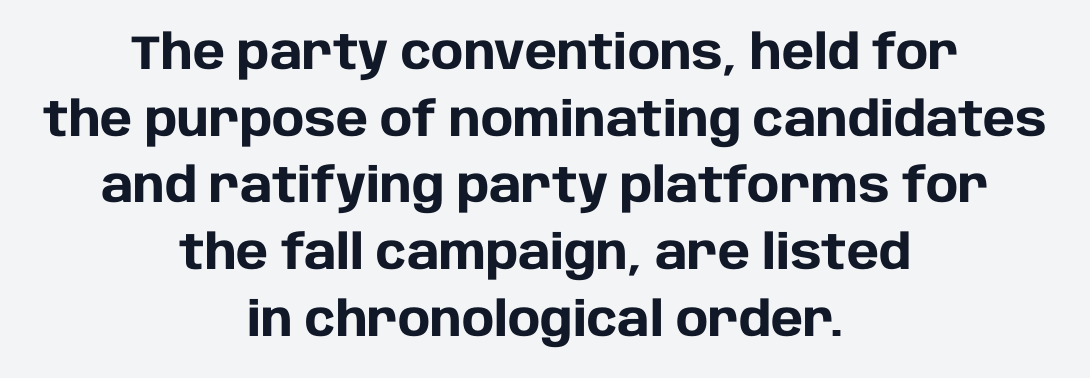
The image shows 48 px heavy sans-serif type, upright; set centered, normal line spacing (1.39x), normal letter spacing, not underlined; low stroke contrast and a large x-height.
